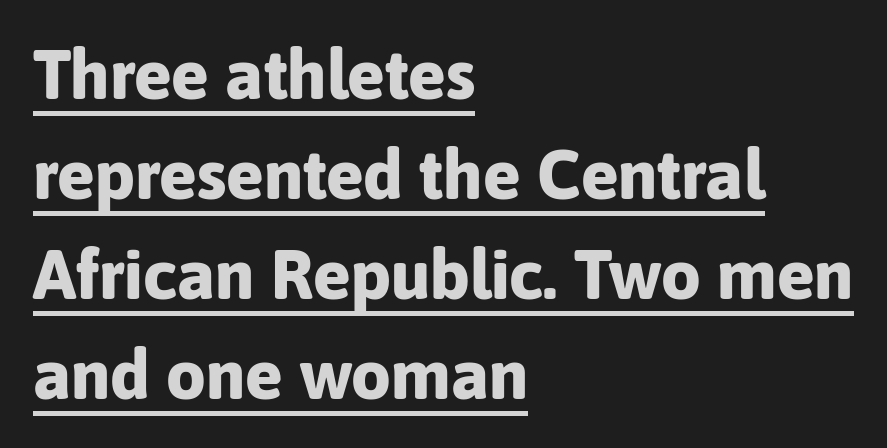
Q: Is the text bold? A: Yes.
Q: Is the text italic (slanted)? A: No, it is upright.
Q: Is the typeface a serif or a sans-serif typeface? A: Sans-serif.
Q: Is the text underlined? A: Yes.
Q: How is the paragraph aligned? A: Left-aligned.
Q: Is the spacing between letters normal or unusually wide? A: Normal.
Q: Is the spacing between lines tight, normal or loose? A: Normal.
Q: Width (condensed, normal, or wide)? A: Normal.
Q: Stroke contrast? A: Low.
Q: x-height? A: Medium.
Q: Monospaced? A: No.
